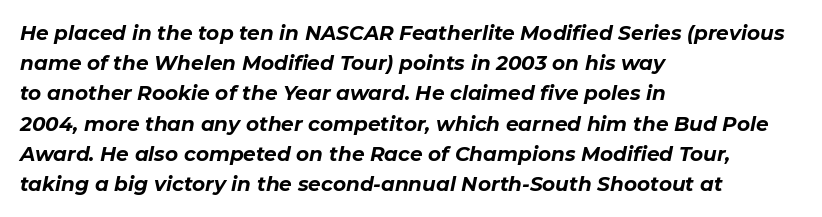
{"italic": "yes", "lean": "right", "slant_degrees": 11, "bold": "yes", "underline": "no", "align": "left", "line_spacing": "normal", "line_spacing_ratio": 1.51, "letter_spacing": "normal", "letter_spacing_em": 0.0, "glyph_px": 20}
